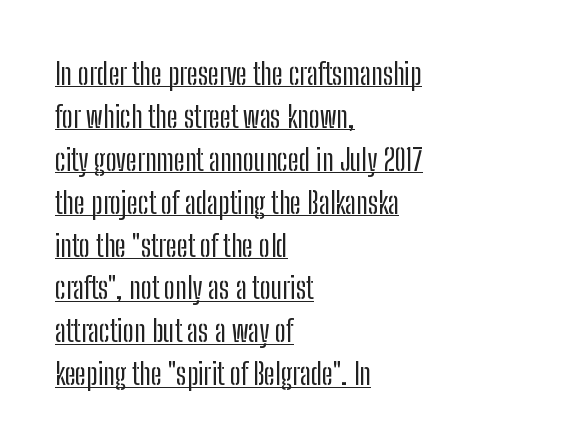
{"serif": "no", "italic": "no", "width": "condensed", "stroke_contrast": "low", "x_height": "medium", "monospaced": "no", "underline": "yes", "align": "left", "line_spacing": "normal", "line_spacing_ratio": 1.43, "letter_spacing": "normal", "letter_spacing_em": 0.0, "glyph_px": 30}
